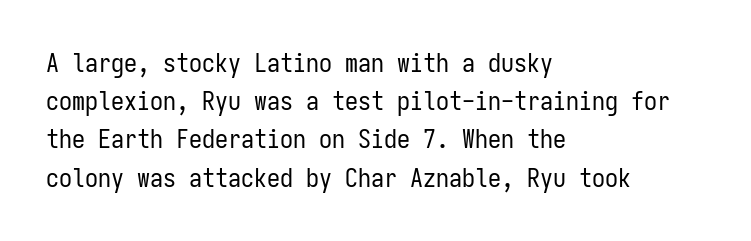
{"italic": "no", "bold": "no", "underline": "no", "align": "left", "line_spacing": "normal", "line_spacing_ratio": 1.47, "letter_spacing": "normal", "letter_spacing_em": 0.0, "glyph_px": 26}
